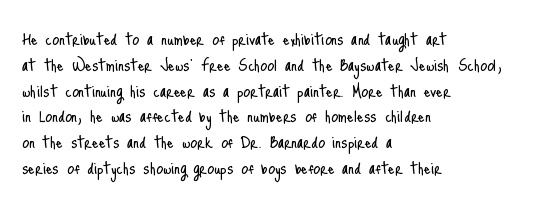
{"italic": "no", "bold": "no", "underline": "no", "align": "left", "line_spacing_ratio": 1.23, "letter_spacing": "normal", "letter_spacing_em": 0.0, "glyph_px": 21}
